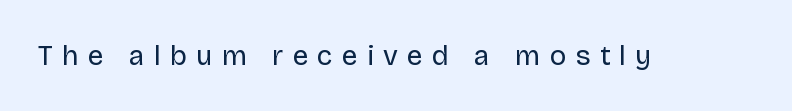
The image shows 28 px regular-weight sans-serif type, upright; set unusually wide letter spacing (+0.33 em), not underlined; low stroke contrast and a large x-height.
